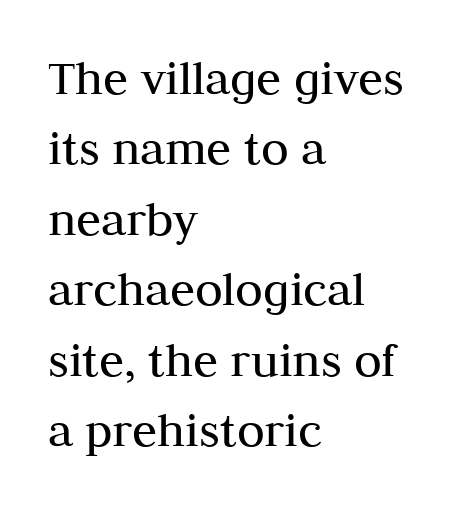
The image shows 51 px regular-weight serif type, upright; set left-aligned, normal line spacing (1.38x), normal letter spacing, not underlined; medium stroke contrast and a medium x-height.
